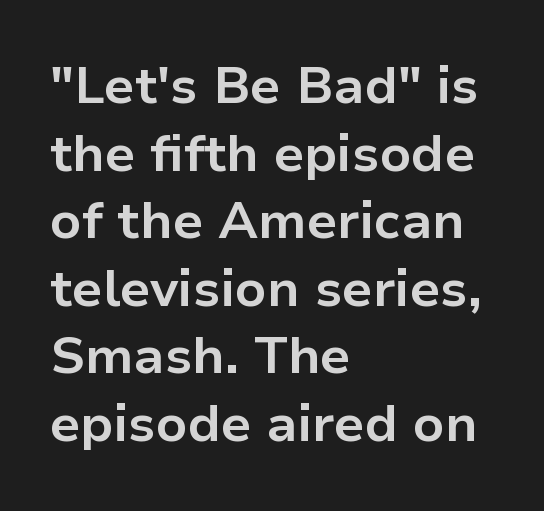
The font's upright variant was chosen for this text. This sample uses plain, unmodified letter spacing. These lines carry a lot of weight — the face is fully bold. A typesetter would label this face a sans.
